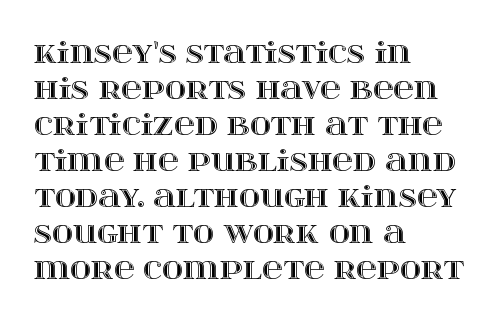
Q: Is the text italic (slanted)? A: No, it is upright.
Q: Is the text underlined? A: No.
Q: How is the paragraph aligned? A: Left-aligned.
Q: Is the spacing between letters normal or unusually wide? A: Normal.
Q: Width (condensed, normal, or wide)? A: Wide.
Q: x-height? A: Large.
Q: Monospaced? A: No.
